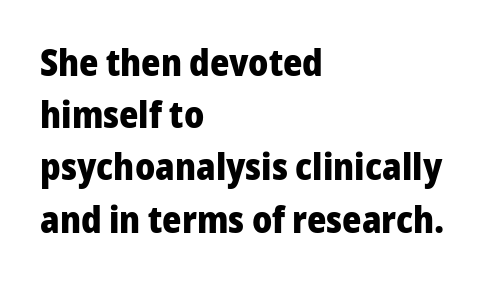
The image shows 37 px heavy sans-serif type, upright; set left-aligned, normal line spacing (1.41x), normal letter spacing, not underlined; low stroke contrast and a medium x-height.
